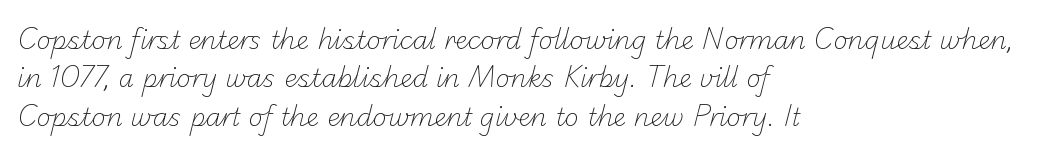
The space beneath each line is pristine and unruled. Layout note: lines flush left. This is not heavy type; no bold has been used. Reading down the column, the eye jumps a familiar distance to each next line.
